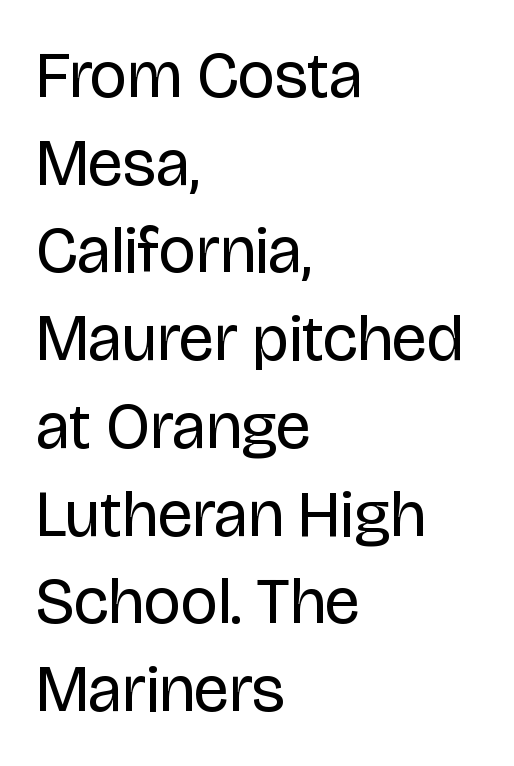
Q: Is the text bold? A: No.
Q: Is the text italic (slanted)? A: No, it is upright.
Q: Is the typeface a serif or a sans-serif typeface? A: Sans-serif.
Q: Is the text underlined? A: No.
Q: How is the paragraph aligned? A: Left-aligned.
Q: Is the spacing between letters normal or unusually wide? A: Normal.
Q: Is the spacing between lines tight, normal or loose? A: Normal.
Q: Width (condensed, normal, or wide)? A: Normal.
Q: Stroke contrast? A: Low.
Q: x-height? A: Large.
Q: Monospaced? A: No.
